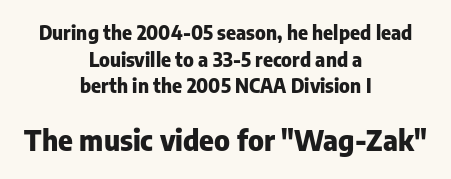
{"serif": "no", "italic": "no", "bold": "yes", "weight": "heavy", "width": "normal", "stroke_contrast": "low", "x_height": "medium", "monospaced": "no", "underline": "no", "align": "center", "line_spacing": "normal", "line_spacing_ratio": 1.4, "letter_spacing": "normal", "letter_spacing_em": 0.0, "larger_block": "second", "size_ratio": 1.47, "glyph_px": 28}
